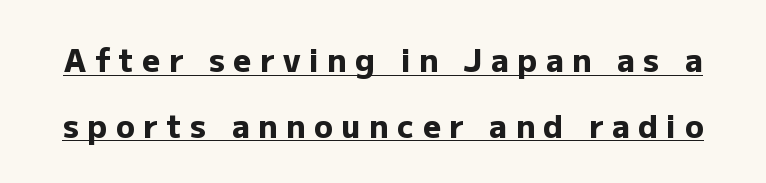
Q: Is the text bold? A: Yes.
Q: Is the text italic (slanted)? A: No, it is upright.
Q: Is the typeface a serif or a sans-serif typeface? A: Sans-serif.
Q: Is the text underlined? A: Yes.
Q: Is the spacing between letters normal or unusually wide? A: Unusually wide.
Q: Is the spacing between lines tight, normal or loose? A: Loose.
Q: Width (condensed, normal, or wide)? A: Normal.
Q: Stroke contrast? A: Low.
Q: x-height? A: Medium.
Q: Monospaced? A: No.
